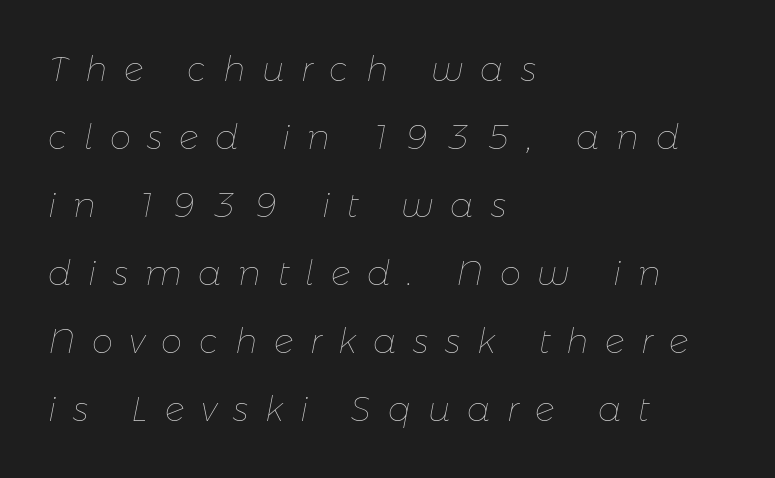
{"italic": "yes", "lean": "right", "slant_degrees": 11, "bold": "no", "weight": "thin", "width": "normal", "stroke_contrast": "low", "x_height": "medium", "monospaced": "no", "underline": "no", "align": "left", "line_spacing": "loose", "line_spacing_ratio": 2.0, "letter_spacing": "wide", "letter_spacing_em": 0.49, "glyph_px": 34}
